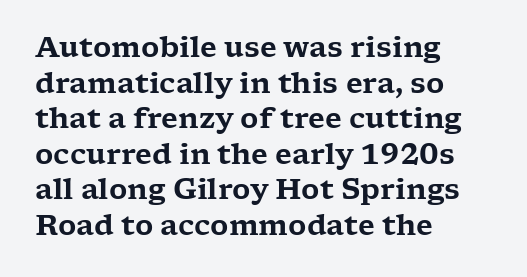
{"serif": "yes", "italic": "no", "width": "wide", "stroke_contrast": "low", "x_height": "medium", "monospaced": "no", "underline": "no", "align": "left", "line_spacing": "normal", "line_spacing_ratio": 1.27, "letter_spacing": "normal", "letter_spacing_em": 0.0, "glyph_px": 28}
